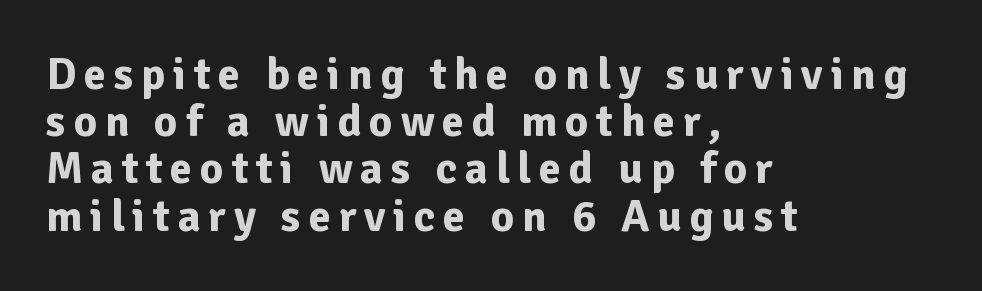
The image shows 45 px bold sans-serif type, upright; set left-aligned, tight line spacing (1.05x), not underlined; low stroke contrast and a medium x-height.
